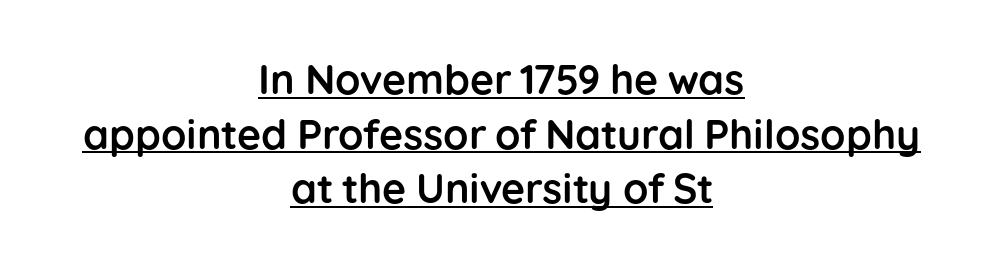
Q: Is the text bold? A: Yes.
Q: Is the text italic (slanted)? A: No, it is upright.
Q: Is the typeface a serif or a sans-serif typeface? A: Sans-serif.
Q: Is the text underlined? A: Yes.
Q: How is the paragraph aligned? A: Centered.
Q: Is the spacing between letters normal or unusually wide? A: Normal.
Q: Is the spacing between lines tight, normal or loose? A: Normal.
Q: Width (condensed, normal, or wide)? A: Normal.
Q: Stroke contrast? A: Low.
Q: x-height? A: Medium.
Q: Monospaced? A: No.
